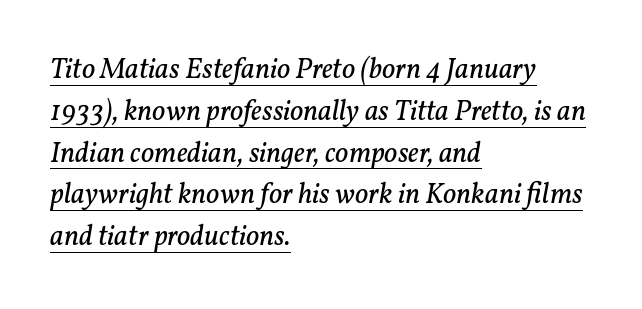
Q: Is the text bold? A: No.
Q: Is the text italic (slanted)? A: Yes, it leans right by about 11 degrees.
Q: Is the typeface a serif or a sans-serif typeface? A: Serif.
Q: Is the text underlined? A: Yes.
Q: How is the paragraph aligned? A: Left-aligned.
Q: Is the spacing between letters normal or unusually wide? A: Normal.
Q: Is the spacing between lines tight, normal or loose? A: Normal.
Q: Width (condensed, normal, or wide)? A: Normal.
Q: Stroke contrast? A: Low.
Q: x-height? A: Medium.
Q: Monospaced? A: No.
